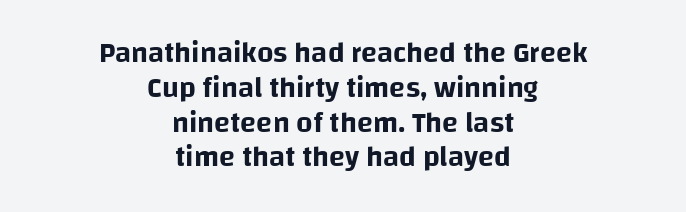
{"serif": "no", "italic": "no", "width": "normal", "stroke_contrast": "low", "x_height": "large", "monospaced": "no", "underline": "no", "align": "center", "line_spacing_ratio": 1.2, "letter_spacing": "normal", "letter_spacing_em": 0.0, "glyph_px": 29}
